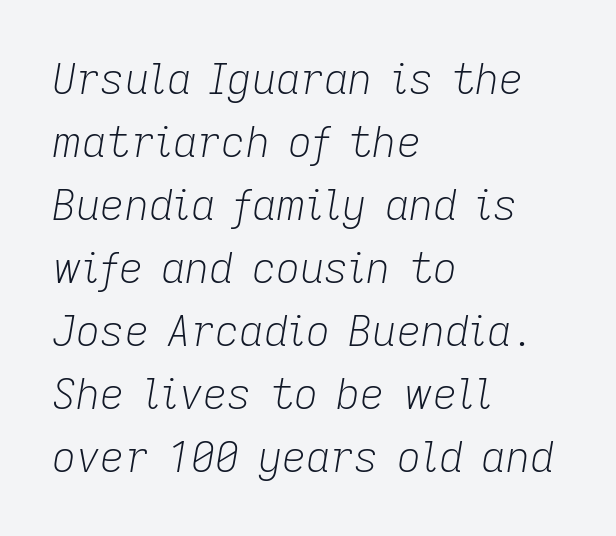
The image shows 42 px light type, italic (leaning right); set left-aligned, normal line spacing (1.5x), normal letter spacing, not underlined; low stroke contrast and a medium x-height.
